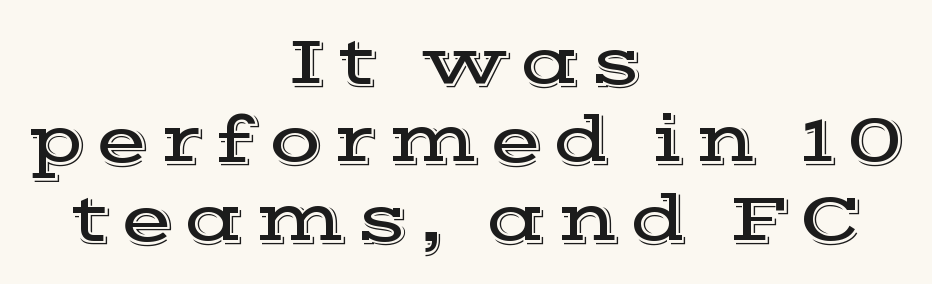
Q: Is the text italic (slanted)? A: No, it is upright.
Q: Is the typeface a serif or a sans-serif typeface? A: Serif.
Q: Is the text underlined? A: No.
Q: How is the paragraph aligned? A: Centered.
Q: Is the spacing between lines tight, normal or loose? A: Tight.
Q: Width (condensed, normal, or wide)? A: Wide.
Q: x-height? A: Medium.
Q: Monospaced? A: No.
